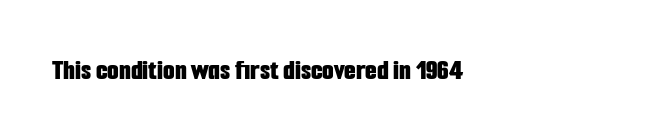
Q: Is the text bold? A: Yes.
Q: Is the text italic (slanted)? A: No, it is upright.
Q: Is the typeface a serif or a sans-serif typeface? A: Sans-serif.
Q: Is the text underlined? A: No.
Q: Is the spacing between letters normal or unusually wide? A: Normal.
Q: Width (condensed, normal, or wide)? A: Condensed.
Q: Stroke contrast? A: Low.
Q: x-height? A: Medium.
Q: Monospaced? A: No.
